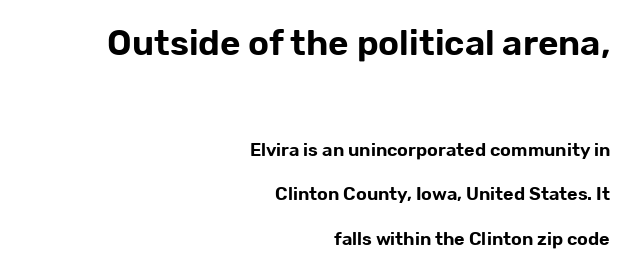
{"serif": "no", "italic": "no", "width": "normal", "stroke_contrast": "low", "x_height": "medium", "monospaced": "no", "underline": "no", "align": "right", "line_spacing": "loose", "line_spacing_ratio": 2.46, "letter_spacing": "normal", "letter_spacing_em": 0.0, "larger_block": "first", "size_ratio": 1.94, "glyph_px": 35}
